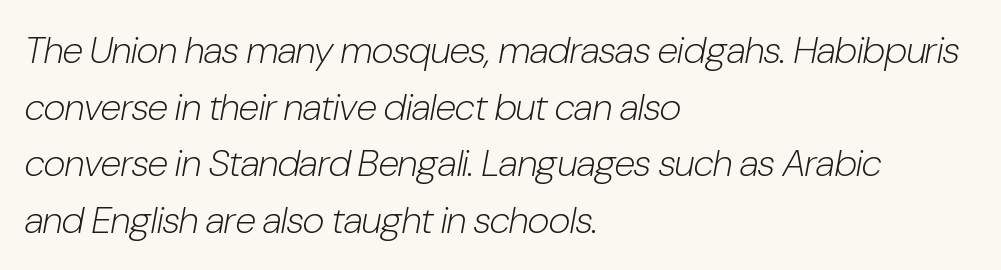
Q: Is the text bold? A: No.
Q: Is the text italic (slanted)? A: Yes, it leans right by about 10 degrees.
Q: Is the text underlined? A: No.
Q: How is the paragraph aligned? A: Left-aligned.
Q: Is the spacing between letters normal or unusually wide? A: Normal.
Q: Is the spacing between lines tight, normal or loose? A: Normal.
Q: Width (condensed, normal, or wide)? A: Condensed.
Q: Stroke contrast? A: Low.
Q: x-height? A: Medium.
Q: Monospaced? A: No.
